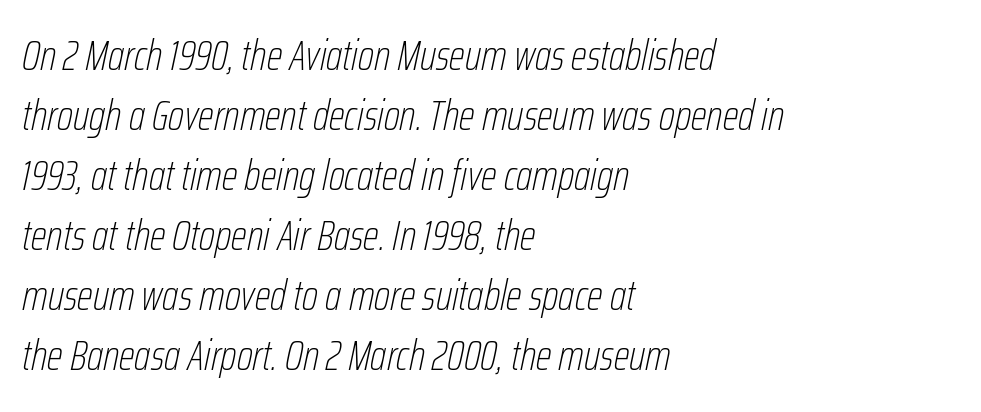
Q: Is the text bold? A: No.
Q: Is the text italic (slanted)? A: Yes, it leans right by about 12 degrees.
Q: Is the text underlined? A: No.
Q: How is the paragraph aligned? A: Left-aligned.
Q: Is the spacing between letters normal or unusually wide? A: Normal.
Q: Is the spacing between lines tight, normal or loose? A: Normal.
Q: Width (condensed, normal, or wide)? A: Condensed.
Q: Stroke contrast? A: Low.
Q: x-height? A: Medium.
Q: Monospaced? A: No.
